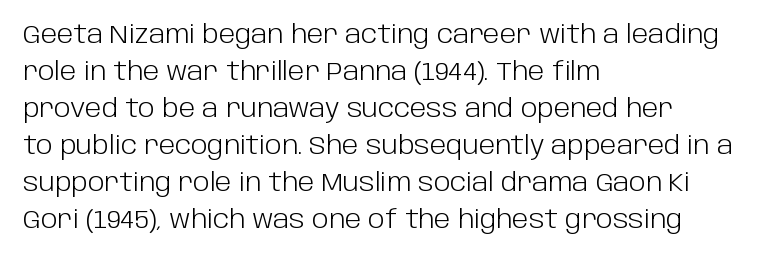
Q: Is the text bold? A: No.
Q: Is the text italic (slanted)? A: No, it is upright.
Q: Is the text underlined? A: No.
Q: How is the paragraph aligned? A: Left-aligned.
Q: Is the spacing between letters normal or unusually wide? A: Normal.
Q: Is the spacing between lines tight, normal or loose? A: Normal.
